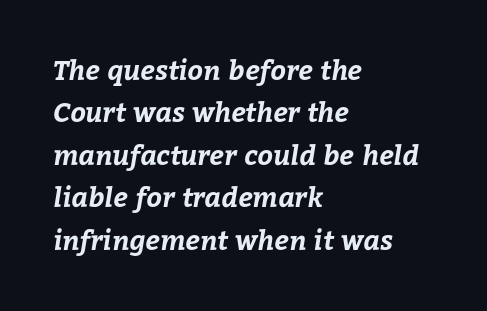
The letterforms sit shoulder to shoulder at normal distance. Typeset ragged right — the left edge is the straight one. The words here are not underlined. Regular leading. The characters look thick and weighty, a clear bold.
